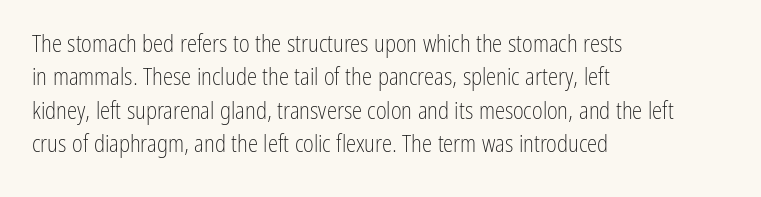
{"italic": "no", "bold": "no", "underline": "no", "align": "left", "line_spacing": "normal", "line_spacing_ratio": 1.45, "letter_spacing": "normal", "letter_spacing_em": 0.0, "glyph_px": 23}
